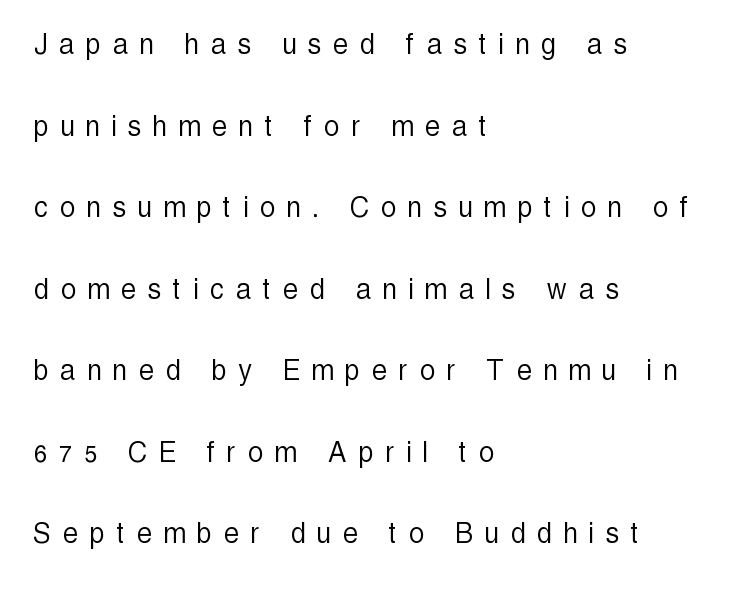
The font's upright variant was chosen for this text. The font family rendered here belongs to the sans-serif group. Is this a fixed-width face? No — the glyphs have proportional, varying widths. A quiet, ordinary-to-light weight characterises the typeface. This sample is left-justified, so line endings fall wherever the words run out.
